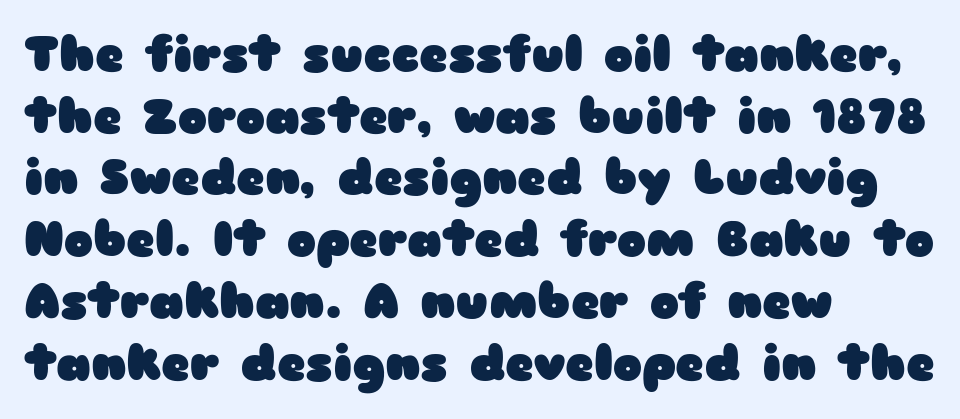
{"serif": "no", "italic": "no", "bold": "yes", "weight": "heavy", "width": "wide", "stroke_contrast": "low", "x_height": "medium", "monospaced": "no", "underline": "no", "align": "left", "line_spacing": "normal", "line_spacing_ratio": 1.26, "letter_spacing": "normal", "letter_spacing_em": 0.0, "glyph_px": 49}
